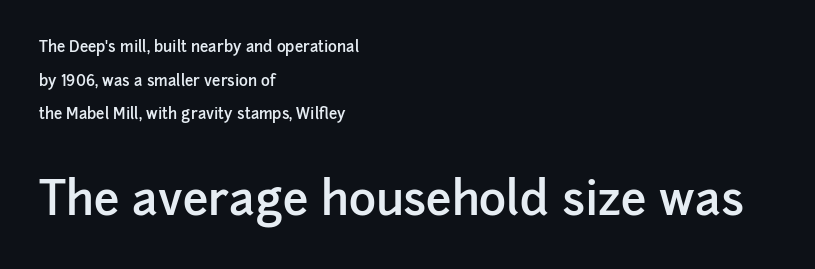
Characters follow at the spacing the type designer built in. The face used here appears at its bigger size in the lower chunk. Weight: semibold (demi). Letterform terminals end flat and unadorned throughout the passage. The lettering holds an erect, upright posture throughout.
